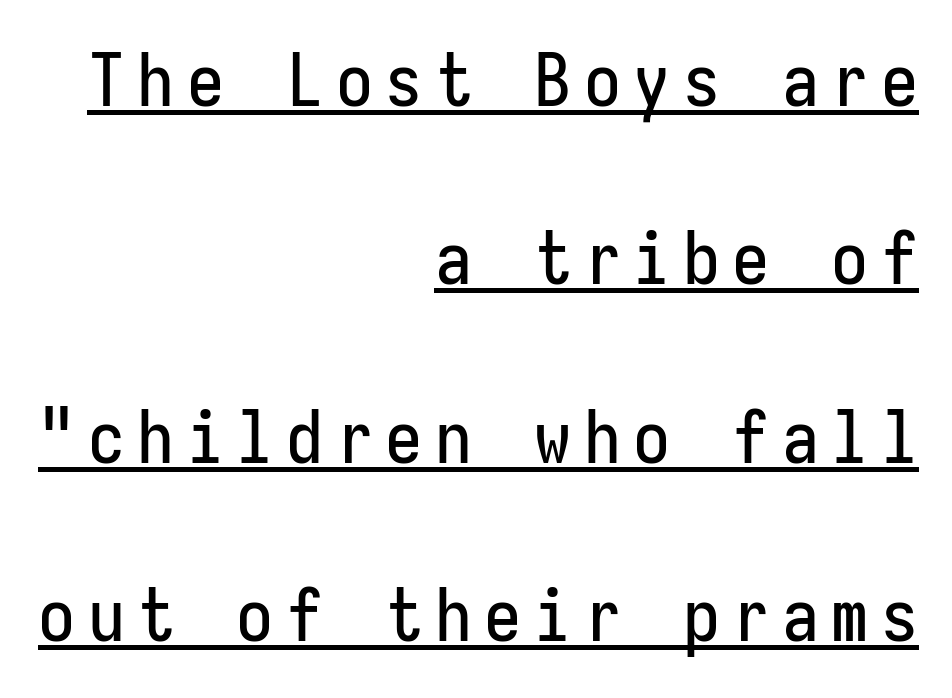
The image shows 74 px condensed sans-serif type, upright, monospaced; set right-aligned, loose line spacing (2.41x), underlined; low stroke contrast and a medium x-height.
